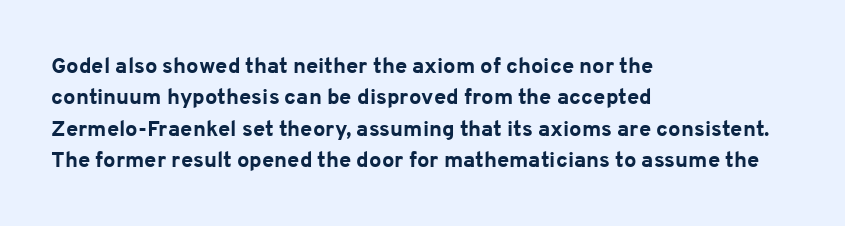
The image shows 22 px bold type, upright; set left-aligned, normal line spacing (1.43x), normal letter spacing, not underlined.
